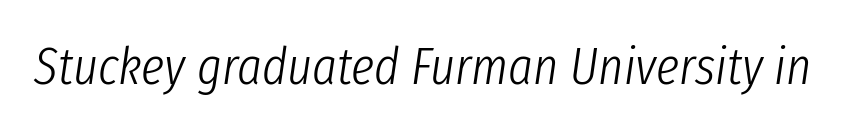
Q: Is the text bold? A: No.
Q: Is the text italic (slanted)? A: Yes, it leans right by about 8 degrees.
Q: Is the text underlined? A: No.
Q: Is the spacing between letters normal or unusually wide? A: Normal.
Q: Width (condensed, normal, or wide)? A: Condensed.
Q: Stroke contrast? A: Low.
Q: x-height? A: Medium.
Q: Monospaced? A: No.
